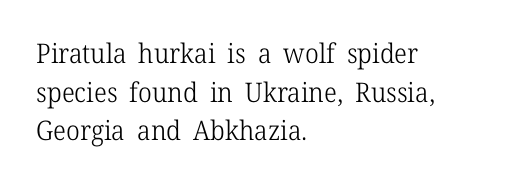
{"italic": "no", "bold": "no", "underline": "no", "align": "left", "line_spacing": "normal", "line_spacing_ratio": 1.43, "letter_spacing": "normal", "letter_spacing_em": 0.0, "glyph_px": 27}
